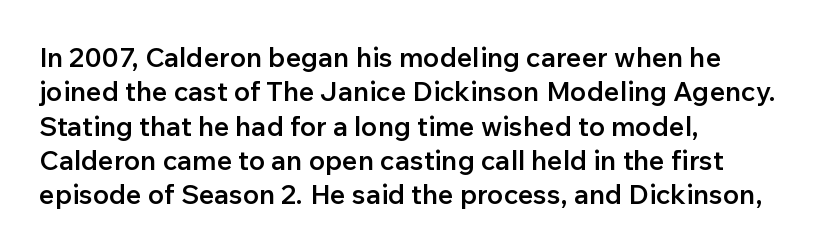
Left-aligned paragraph, ragged on the right. Nope, not italic — everything's standing straight. Strokes here are thickened, but only to semibold level. The leading is moderate, giving the passage an even texture.
